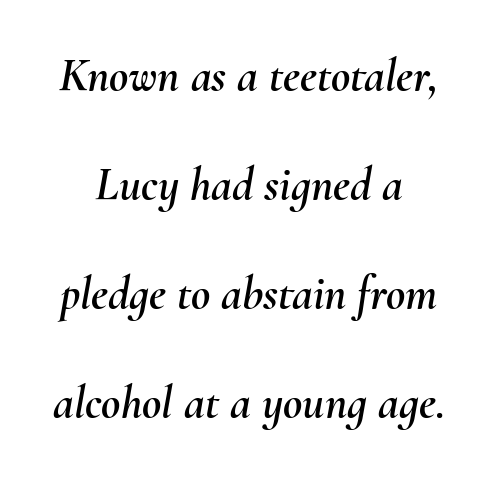
Q: Is the text italic (slanted)? A: Yes, it leans right by about 10 degrees.
Q: Is the text underlined? A: No.
Q: How is the paragraph aligned? A: Centered.
Q: Is the spacing between letters normal or unusually wide? A: Normal.
Q: Is the spacing between lines tight, normal or loose? A: Loose.
Q: Width (condensed, normal, or wide)? A: Normal.
Q: Stroke contrast? A: Medium.
Q: x-height? A: Small.
Q: Monospaced? A: No.
